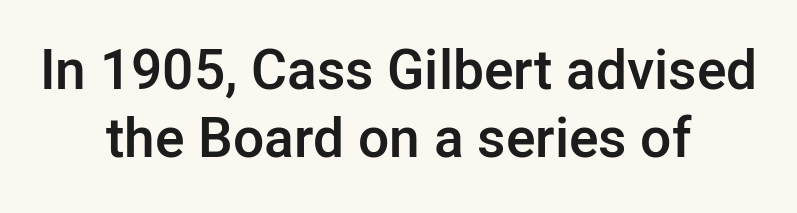
Q: Is the text bold? A: Semi-bold.
Q: Is the text italic (slanted)? A: No, it is upright.
Q: Is the typeface a serif or a sans-serif typeface? A: Sans-serif.
Q: Is the text underlined? A: No.
Q: How is the paragraph aligned? A: Centered.
Q: Is the spacing between letters normal or unusually wide? A: Normal.
Q: Width (condensed, normal, or wide)? A: Normal.
Q: Stroke contrast? A: Low.
Q: x-height? A: Medium.
Q: Monospaced? A: No.
